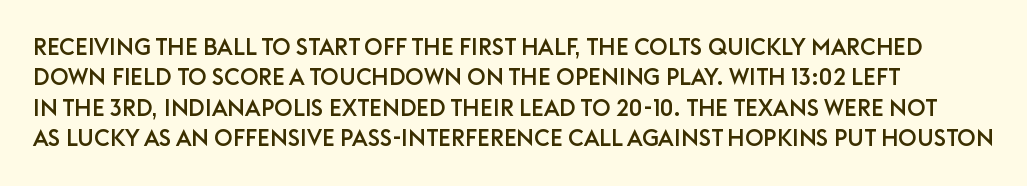
Short note: letters normally spaced. Nobody drew a line under any word here. Posture: vertical. A typesetter would call this leading conventional body-copy spacing.
